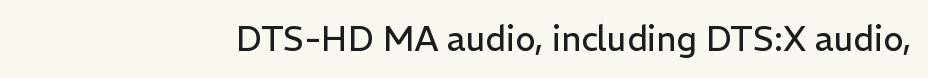
The image shows 34 px regular-weight sans-serif type, upright; set normal letter spacing, not underlined; low stroke contrast and a medium x-height.
